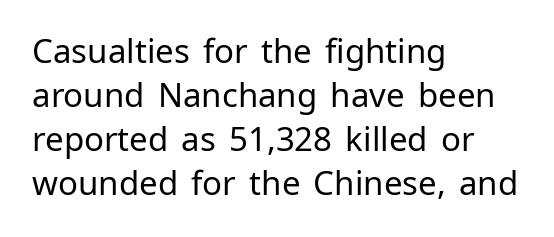
Q: Is the text bold? A: No.
Q: Is the text italic (slanted)? A: No, it is upright.
Q: Is the typeface a serif or a sans-serif typeface? A: Sans-serif.
Q: Is the text underlined? A: No.
Q: How is the paragraph aligned? A: Left-aligned.
Q: Is the spacing between letters normal or unusually wide? A: Normal.
Q: Is the spacing between lines tight, normal or loose? A: Normal.
Q: Width (condensed, normal, or wide)? A: Normal.
Q: Stroke contrast? A: Low.
Q: x-height? A: Medium.
Q: Monospaced? A: No.
